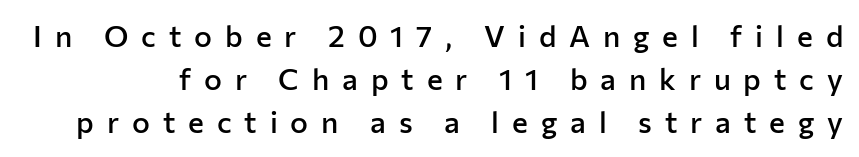
The image shows 30 px semibold sans-serif type, upright; set normal line spacing (1.44x), unusually wide letter spacing (+0.43 em), not underlined; low stroke contrast and a medium x-height.
